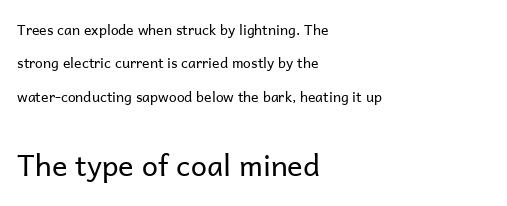
Q: Is the text bold? A: No.
Q: Is the text italic (slanted)? A: No, it is upright.
Q: Is the typeface a serif or a sans-serif typeface? A: Sans-serif.
Q: Is the text underlined? A: No.
Q: How is the paragraph aligned? A: Left-aligned.
Q: Is the spacing between letters normal or unusually wide? A: Normal.
Q: Is the spacing between lines tight, normal or loose? A: Loose.
Q: Which block of text is set in a larger size, the first (top) or the second (bottom)? A: The second (bottom) one.
Q: Width (condensed, normal, or wide)? A: Normal.
Q: Stroke contrast? A: Low.
Q: x-height? A: Medium.
Q: Monospaced? A: No.
